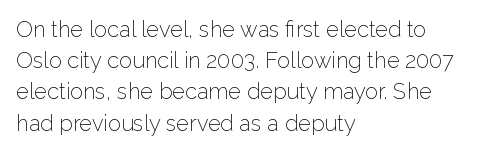
{"italic": "no", "bold": "no", "underline": "no", "align": "left", "line_spacing": "normal", "line_spacing_ratio": 1.42, "letter_spacing": "normal", "letter_spacing_em": 0.0, "glyph_px": 22}
